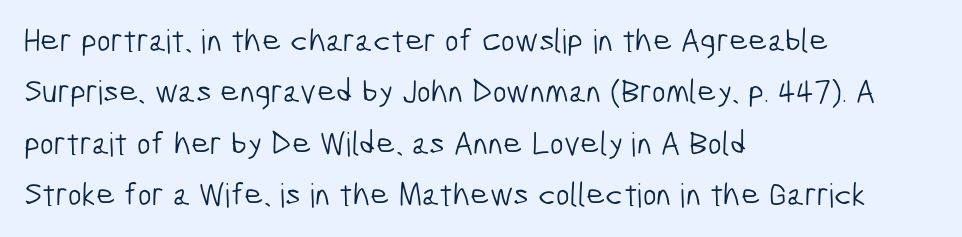
Q: Is the text bold? A: No.
Q: Is the typeface a serif or a sans-serif typeface? A: Sans-serif.
Q: Is the text underlined? A: No.
Q: How is the paragraph aligned? A: Left-aligned.
Q: Is the spacing between letters normal or unusually wide? A: Normal.
Q: Is the spacing between lines tight, normal or loose? A: Normal.
Q: Width (condensed, normal, or wide)? A: Condensed.
Q: Stroke contrast? A: Low.
Q: x-height? A: Medium.
Q: Monospaced? A: No.
